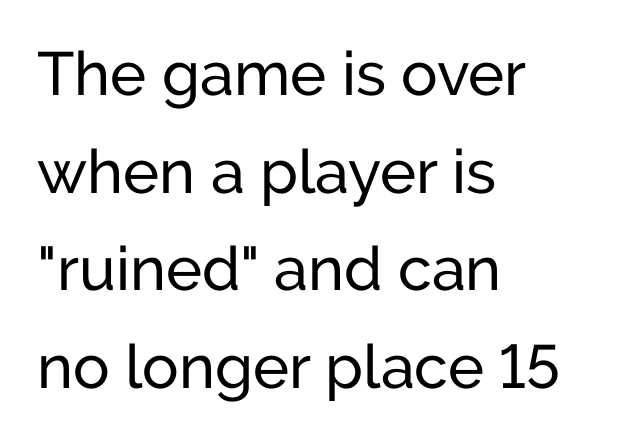
Q: Is the text italic (slanted)? A: No, it is upright.
Q: Is the typeface a serif or a sans-serif typeface? A: Sans-serif.
Q: Is the text underlined? A: No.
Q: How is the paragraph aligned? A: Left-aligned.
Q: Is the spacing between letters normal or unusually wide? A: Normal.
Q: Is the spacing between lines tight, normal or loose? A: Normal.
Q: Width (condensed, normal, or wide)? A: Normal.
Q: Stroke contrast? A: Low.
Q: x-height? A: Medium.
Q: Monospaced? A: No.
